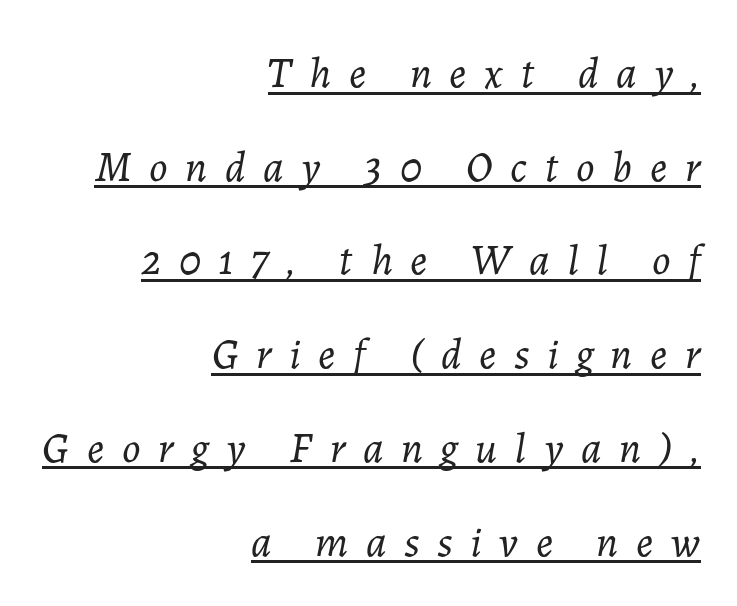
{"italic": "yes", "lean": "right", "slant_degrees": 7, "bold": "no", "weight": "light", "width": "normal", "stroke_contrast": "low", "x_height": "medium", "monospaced": "no", "underline": "yes", "align": "right", "line_spacing": "loose", "line_spacing_ratio": 2.18, "letter_spacing": "wide", "letter_spacing_em": 0.41, "glyph_px": 43}
